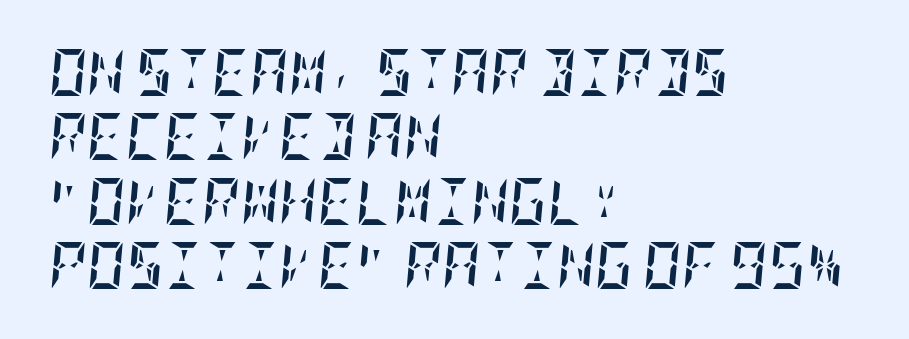
{"italic": "yes", "lean": "right", "slant_degrees": 5, "bold": "yes", "weight": "semibold", "width": "condensed", "stroke_contrast": "low", "x_height": "large", "underline": "no", "align": "left", "line_spacing": "normal", "line_spacing_ratio": 1.37, "letter_spacing": "normal", "letter_spacing_em": 0.0, "glyph_px": 47}
